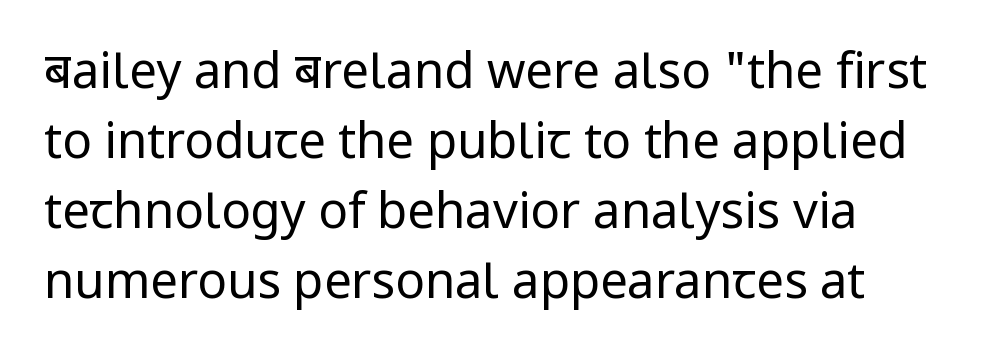
Q: Is the text bold? A: No.
Q: Is the text italic (slanted)? A: No, it is upright.
Q: Is the typeface a serif or a sans-serif typeface? A: Sans-serif.
Q: Is the text underlined? A: No.
Q: Is the spacing between letters normal or unusually wide? A: Normal.
Q: Is the spacing between lines tight, normal or loose? A: Normal.
Q: Width (condensed, normal, or wide)? A: Normal.
Q: Stroke contrast? A: Low.
Q: x-height? A: Medium.
Q: Monospaced? A: No.
